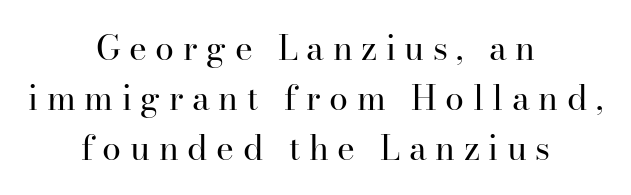
The image shows 34 px regular-weight serif type, upright; set centered, normal line spacing (1.47x), unusually wide letter spacing (+0.25 em), not underlined; high stroke contrast and a small x-height.
